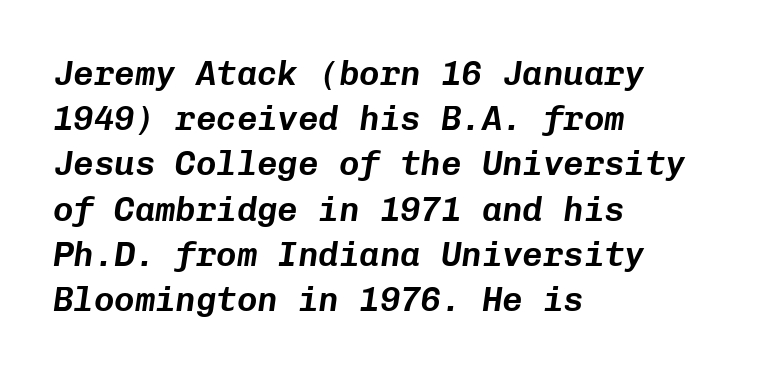
Q: Is the text italic (slanted)? A: Yes, it leans right by about 8 degrees.
Q: Is the text underlined? A: No.
Q: How is the paragraph aligned? A: Left-aligned.
Q: Is the spacing between letters normal or unusually wide? A: Normal.
Q: Is the spacing between lines tight, normal or loose? A: Normal.
Q: Width (condensed, normal, or wide)? A: Normal.
Q: Stroke contrast? A: Low.
Q: x-height? A: Medium.
Q: Monospaced? A: Yes.
